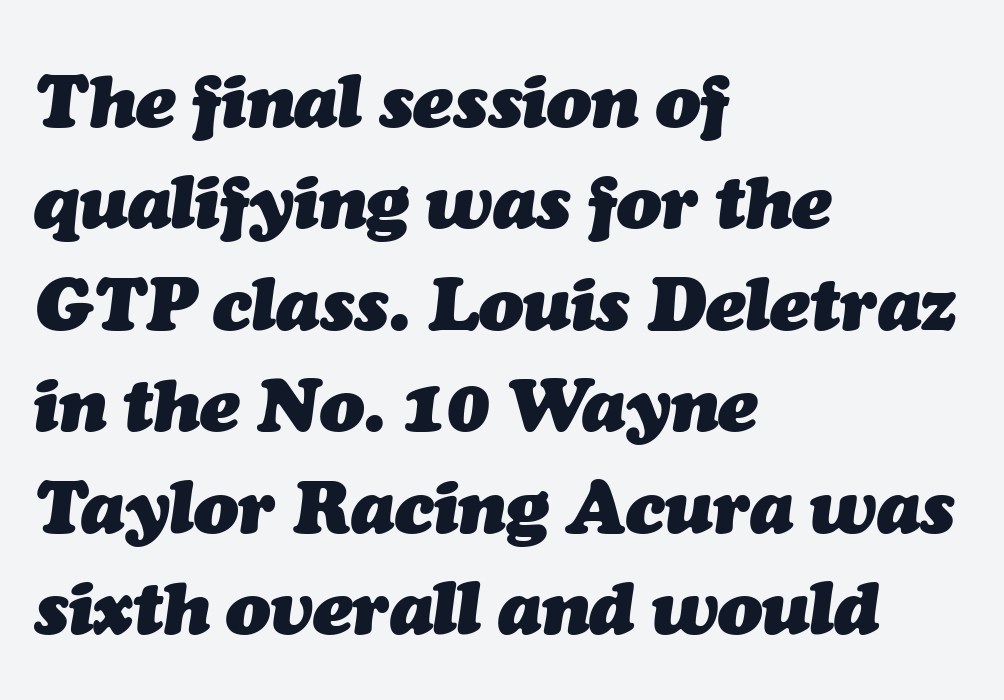
Clear beneath every line of the passage. Horizontal bands of white between lines are of average thickness. Between one letter and the next there's only the usual sliver of space. Rendered with sloped, italic letterforms. Do the characters align in a grid? No, the font is proportional. These lines are set flush left with a ragged right edge.
